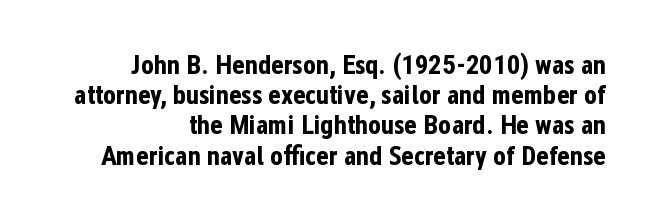
Characters remain perfectly vertical along every line. Notice how descenders almost collide with the ascenders below — that's tight leading. Lines of text with bare space underneath. Does the weight exceed regular? Yes, all the way to bold. This rendering leaves character spacing at its baseline value.
